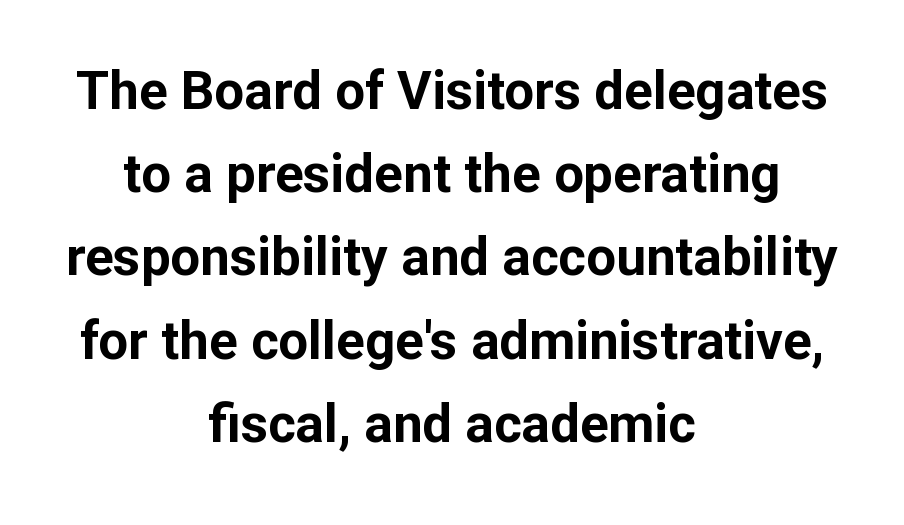
No feet cap the strokes, marking this as sans-serif type. The font is running at its bold setting. The passage shown is typed in a proportional face where columns would drift. Type without underlining. You could call the tracking neutral — neither tight nor loose. One-word summary of the alignment: center.
